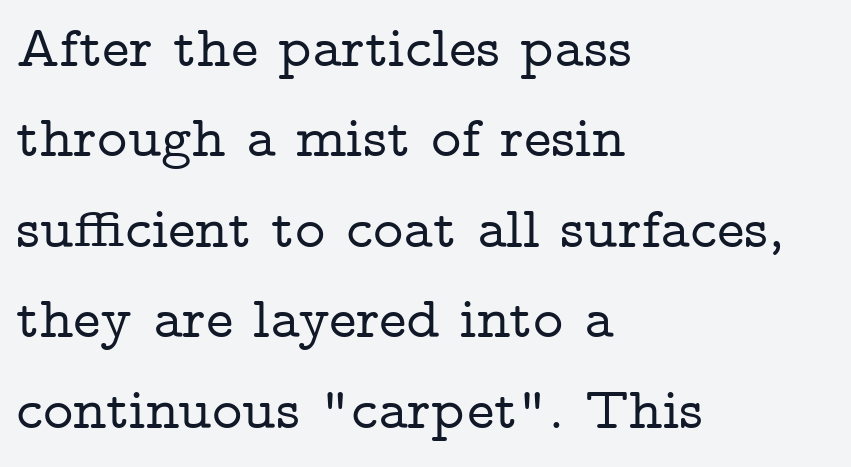
{"serif": "yes", "italic": "no", "width": "wide", "stroke_contrast": "low", "x_height": "medium", "monospaced": "no", "underline": "no", "align": "left", "line_spacing": "normal", "line_spacing_ratio": 1.56, "letter_spacing": "normal", "letter_spacing_em": 0.0, "glyph_px": 58}
